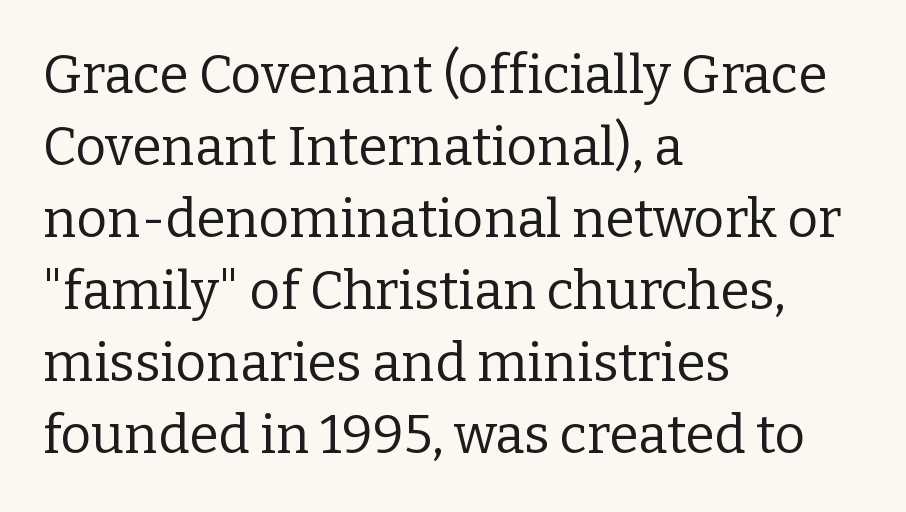
Normally led — the rows are evenly, conventionally spaced. Letter spacing: default. Type without underlining. In terms of posture, this sample is upright. Type style note: has serifs. A typesetter would call this proportional, since set widths differ per character.
